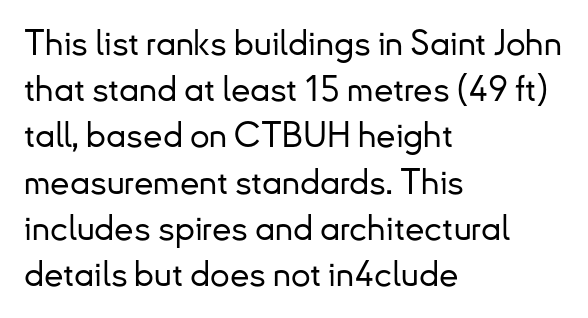
Q: Is the text italic (slanted)? A: No, it is upright.
Q: Is the typeface a serif or a sans-serif typeface? A: Sans-serif.
Q: Is the text underlined? A: No.
Q: How is the paragraph aligned? A: Left-aligned.
Q: Is the spacing between letters normal or unusually wide? A: Normal.
Q: Is the spacing between lines tight, normal or loose? A: Normal.
Q: Width (condensed, normal, or wide)? A: Normal.
Q: Stroke contrast? A: Low.
Q: x-height? A: Small.
Q: Monospaced? A: No.
